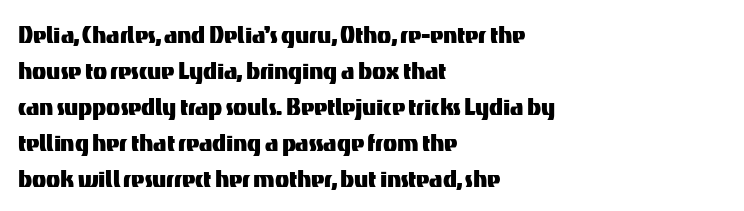
Q: Is the text italic (slanted)? A: No, it is upright.
Q: Is the typeface a serif or a sans-serif typeface? A: Sans-serif.
Q: Is the text underlined? A: No.
Q: How is the paragraph aligned? A: Left-aligned.
Q: Is the spacing between letters normal or unusually wide? A: Normal.
Q: Width (condensed, normal, or wide)? A: Normal.
Q: Stroke contrast? A: Medium.
Q: x-height? A: Medium.
Q: Monospaced? A: No.
